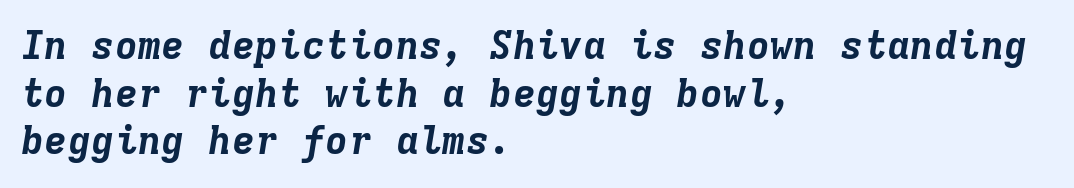
The image shows 39 px bold type, italic (leaning right), monospaced; set left-aligned, line spacing 1.22x, normal letter spacing, not underlined; low stroke contrast and a medium x-height.
